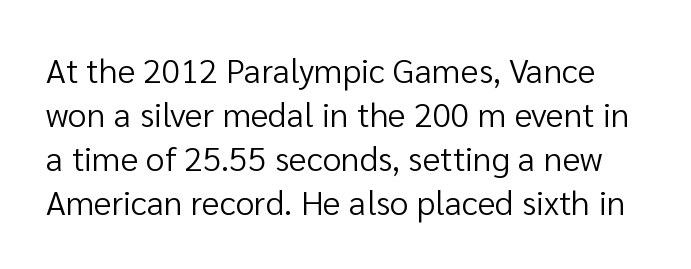
The image shows 34 px regular-weight sans-serif type, upright; set normal line spacing (1.29x), normal letter spacing, not underlined; low stroke contrast and a medium x-height.
